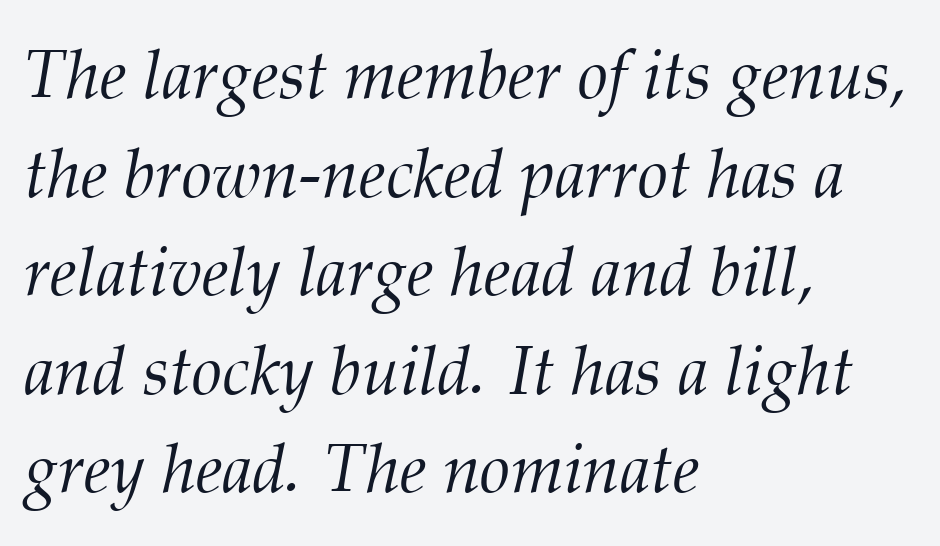
The image shows 68 px light serif type, italic (leaning right); set left-aligned, normal line spacing (1.45x), normal letter spacing, not underlined; medium stroke contrast and a medium x-height.
